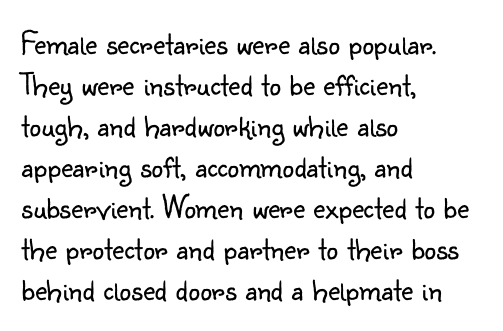
Q: Is the text bold? A: No.
Q: Is the text italic (slanted)? A: No, it is upright.
Q: Is the typeface a serif or a sans-serif typeface? A: Sans-serif.
Q: Is the text underlined? A: No.
Q: How is the paragraph aligned? A: Left-aligned.
Q: Is the spacing between letters normal or unusually wide? A: Normal.
Q: Width (condensed, normal, or wide)? A: Normal.
Q: Stroke contrast? A: Low.
Q: x-height? A: Small.
Q: Monospaced? A: No.
